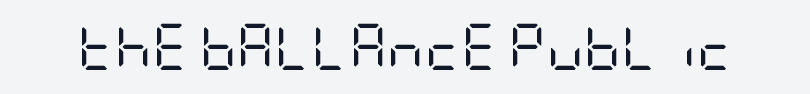
{"serif": "no", "italic": "no", "bold": "no", "weight": "regular", "width": "condensed", "stroke_contrast": "low", "x_height": "large", "underline": "no", "letter_spacing": "normal", "letter_spacing_em": 0.0, "glyph_px": 46}
